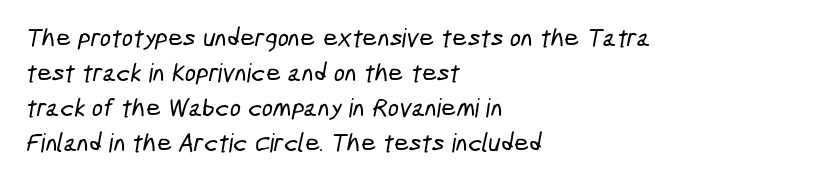
Glance below the letters and you will spot only blank space. A typesetter would call this leading conventional body-copy spacing. Nothing unusual about the tracking: characters are spaced as the font intends. The text block is weighted toward the left margin, trailing off unevenly rightward.
